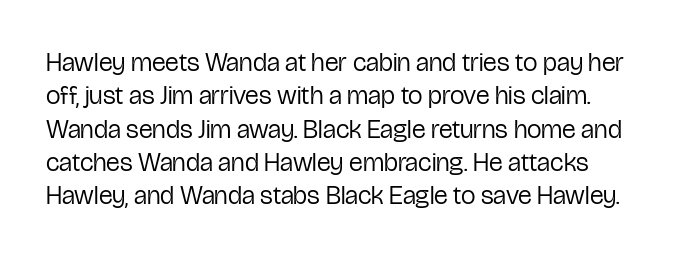
The image shows 26 px text type, upright; set left-aligned, normal line spacing (1.28x), normal letter spacing, not underlined.
